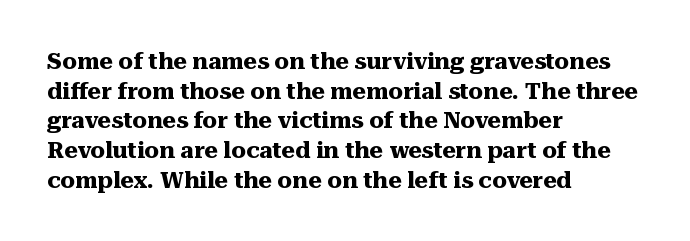
Q: Is the text bold? A: Yes.
Q: Is the text italic (slanted)? A: No, it is upright.
Q: Is the text underlined? A: No.
Q: How is the paragraph aligned? A: Left-aligned.
Q: Is the spacing between letters normal or unusually wide? A: Normal.
Q: Is the spacing between lines tight, normal or loose? A: Normal.
